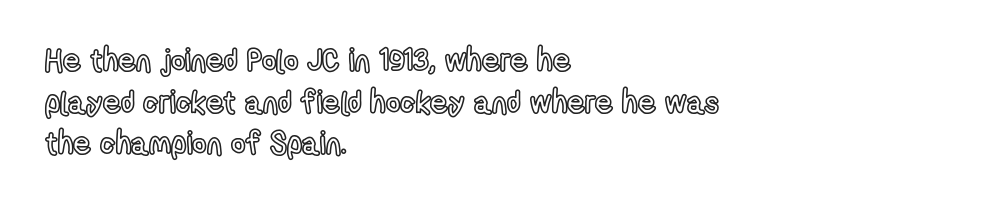
Q: Is the text italic (slanted)? A: No, it is upright.
Q: Is the text underlined? A: No.
Q: How is the paragraph aligned? A: Left-aligned.
Q: Is the spacing between letters normal or unusually wide? A: Normal.
Q: Is the spacing between lines tight, normal or loose? A: Normal.
Q: Width (condensed, normal, or wide)? A: Condensed.
Q: x-height? A: Medium.
Q: Monospaced? A: No.
